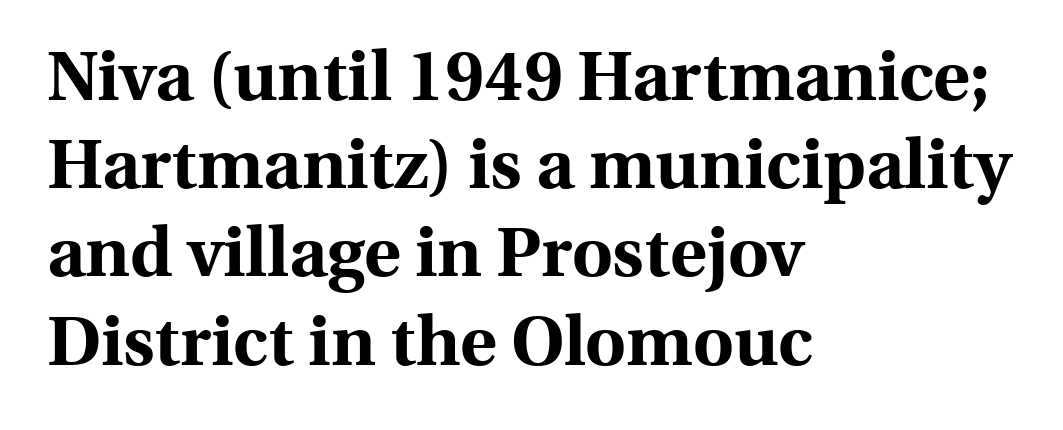
{"serif": "yes", "italic": "no", "bold": "yes", "weight": "bold", "width": "normal", "x_height": "medium", "monospaced": "no", "underline": "no", "align": "left", "line_spacing": "normal", "line_spacing_ratio": 1.26, "letter_spacing": "normal", "letter_spacing_em": 0.0, "glyph_px": 70}
